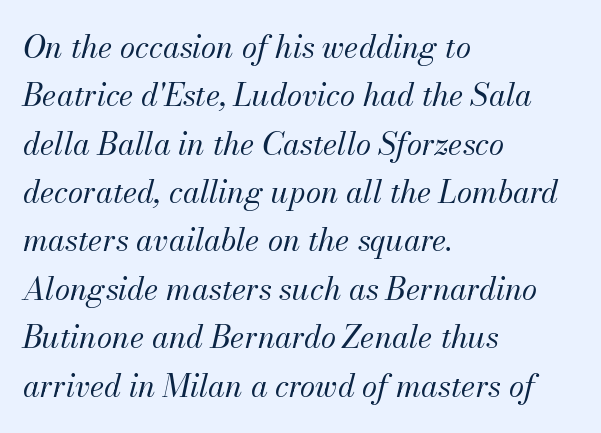
The image shows 31 px regular-weight type, italic (leaning right); set left-aligned, normal line spacing (1.56x), normal letter spacing, not underlined; medium stroke contrast and a small x-height.
